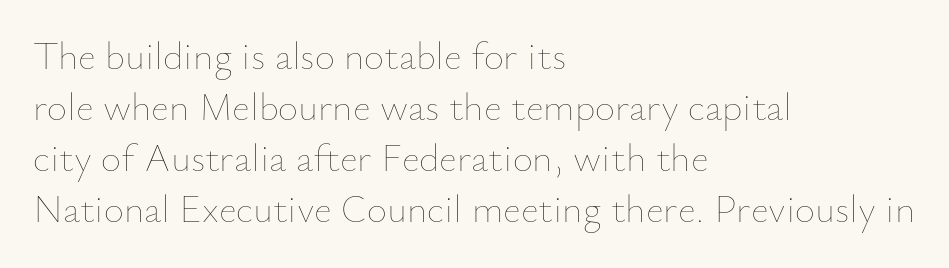
The characters are drawn with everyday or finer stroke widths. The typography opts for an upright posture over an oblique one. Each letter keeps its own natural width here, so spacing adapts to shape. Plain, unruled lines of type.
